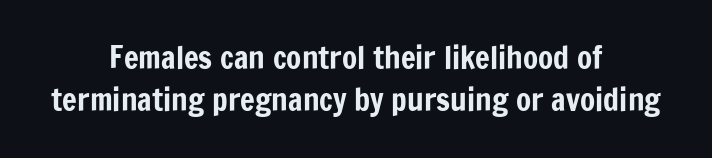
The image shows 31 px condensed sans-serif type, upright; set centered, normal line spacing (1.36x), normal letter spacing, not underlined; low stroke contrast and a medium x-height.
